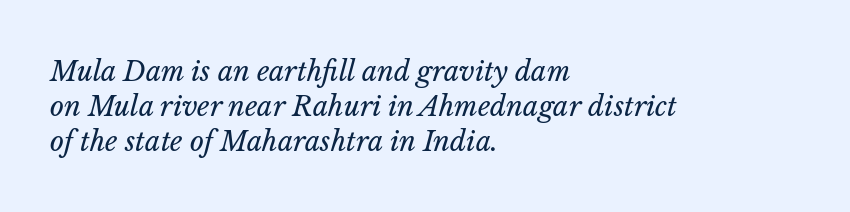
Letters rest on an invisible, unmarked baseline. Every row of glyphs begins at an identical x-position on the left. The letters sit at their default tracking, neither squeezed nor spread. Is the stroke heavy? The answer is a plain regular-or-lighter.
